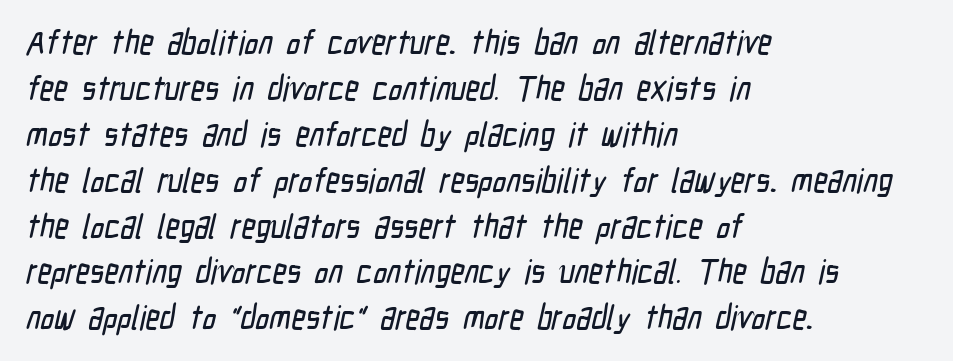
Q: Is the typeface a serif or a sans-serif typeface? A: Sans-serif.
Q: Is the text underlined? A: No.
Q: How is the paragraph aligned? A: Left-aligned.
Q: Is the spacing between letters normal or unusually wide? A: Normal.
Q: Is the spacing between lines tight, normal or loose? A: Normal.
Q: Width (condensed, normal, or wide)? A: Condensed.
Q: Stroke contrast? A: Low.
Q: x-height? A: Medium.
Q: Monospaced? A: No.
